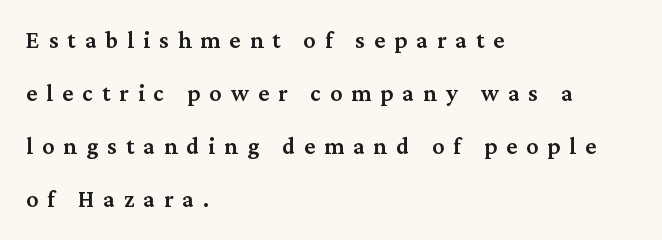
{"italic": "no", "bold": "semi", "underline": "no", "align": "left", "line_spacing": "loose", "line_spacing_ratio": 2.21, "letter_spacing": "wide", "letter_spacing_em": 0.38, "glyph_px": 24}
